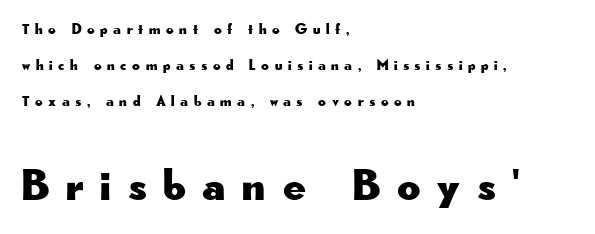
The image shows 45 px wide sans-serif type, upright; set left-aligned, loose line spacing (2.39x), unusually wide letter spacing (+0.37 em), not underlined; the second (bottom) block is 3.0x larger; low stroke contrast and a small x-height.
